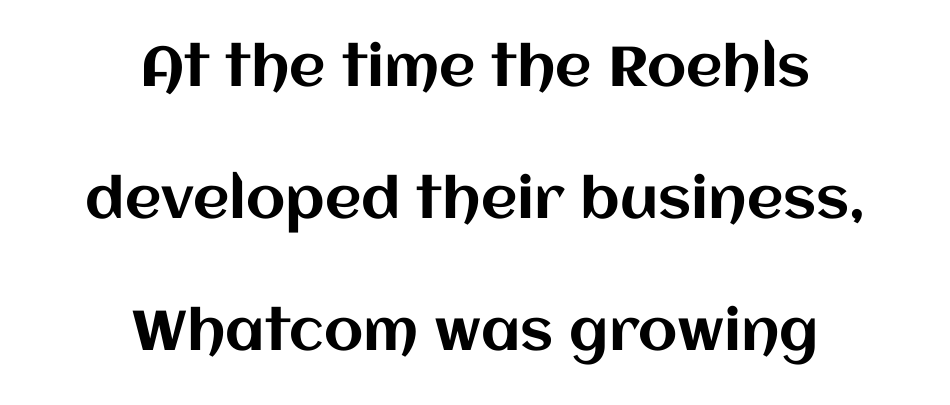
{"italic": "no", "width": "normal", "stroke_contrast": "medium", "x_height": "large", "monospaced": "no", "underline": "no", "align": "center", "line_spacing": "loose", "line_spacing_ratio": 2.36, "letter_spacing": "normal", "letter_spacing_em": 0.0, "glyph_px": 56}
